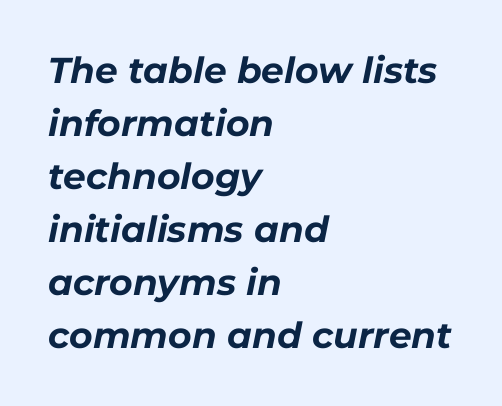
Q: Is the text bold? A: Yes.
Q: Is the text italic (slanted)? A: Yes, it leans right by about 11 degrees.
Q: Is the text underlined? A: No.
Q: How is the paragraph aligned? A: Left-aligned.
Q: Is the spacing between letters normal or unusually wide? A: Normal.
Q: Is the spacing between lines tight, normal or loose? A: Normal.
Q: Width (condensed, normal, or wide)? A: Normal.
Q: Stroke contrast? A: Low.
Q: x-height? A: Medium.
Q: Monospaced? A: No.
